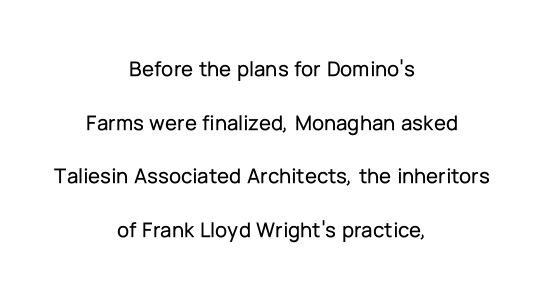
{"italic": "no", "underline": "no", "align": "center", "line_spacing": "loose", "line_spacing_ratio": 2.44, "letter_spacing": "normal", "letter_spacing_em": 0.0, "glyph_px": 22}
